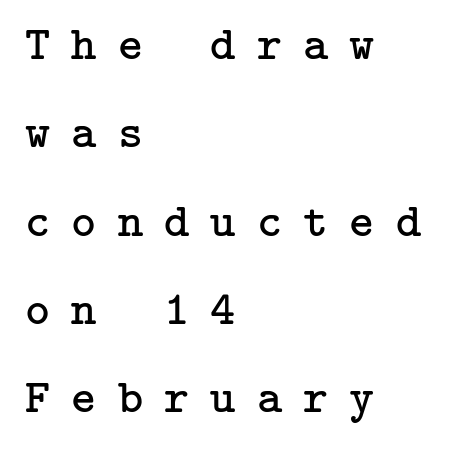
This is serif lettering, the kind often seen in printed books. Posture: straight, roman, zero tilt. There is plenty of visible air inserted between adjacent glyphs. Weight: regular or lighter.
